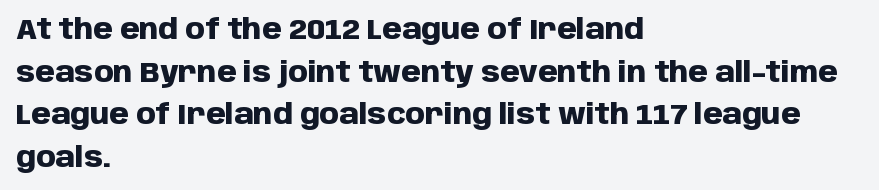
Q: Is the text bold? A: Yes.
Q: Is the text italic (slanted)? A: No, it is upright.
Q: Is the typeface a serif or a sans-serif typeface? A: Sans-serif.
Q: Is the text underlined? A: No.
Q: How is the paragraph aligned? A: Left-aligned.
Q: Is the spacing between letters normal or unusually wide? A: Normal.
Q: Is the spacing between lines tight, normal or loose? A: Normal.
Q: Width (condensed, normal, or wide)? A: Normal.
Q: Stroke contrast? A: Low.
Q: x-height? A: Large.
Q: Monospaced? A: No.
